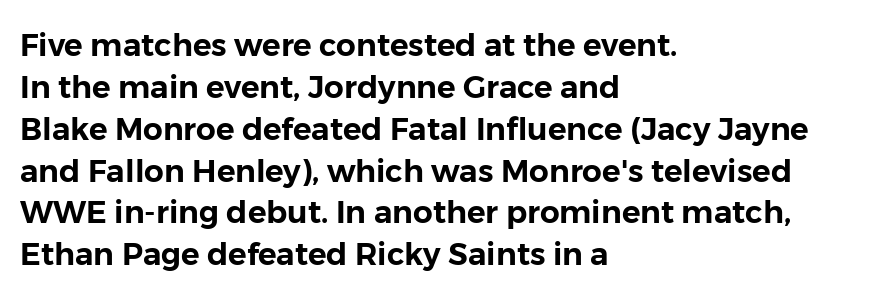
{"serif": "no", "italic": "no", "width": "normal", "stroke_contrast": "low", "x_height": "medium", "monospaced": "no", "underline": "no", "align": "left", "line_spacing": "normal", "line_spacing_ratio": 1.35, "letter_spacing": "normal", "letter_spacing_em": 0.0, "glyph_px": 31}
